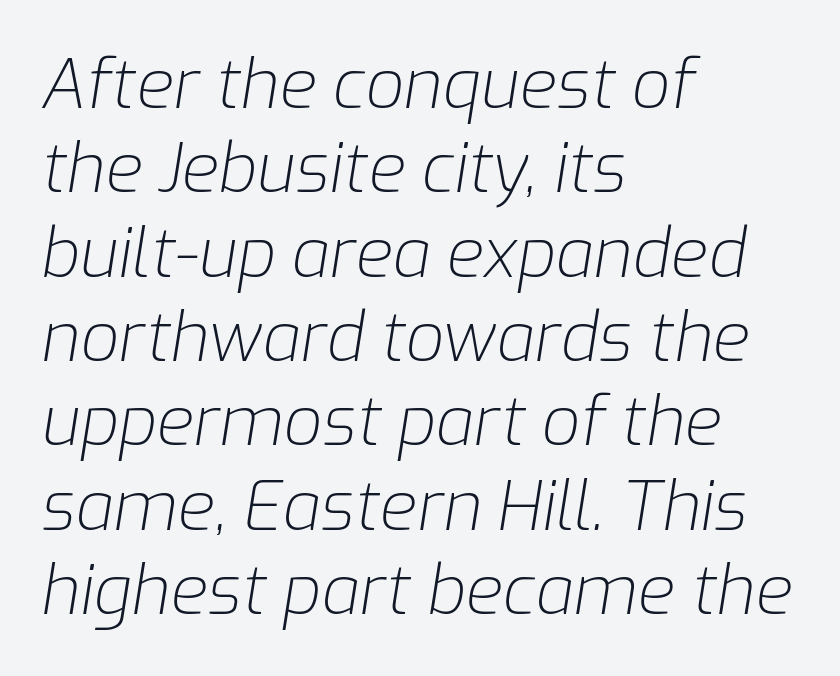
Q: Is the text bold? A: No.
Q: Is the text italic (slanted)? A: Yes, it leans right by about 9 degrees.
Q: Is the text underlined? A: No.
Q: How is the paragraph aligned? A: Left-aligned.
Q: Is the spacing between letters normal or unusually wide? A: Normal.
Q: Width (condensed, normal, or wide)? A: Normal.
Q: Stroke contrast? A: Low.
Q: x-height? A: Medium.
Q: Monospaced? A: No.
